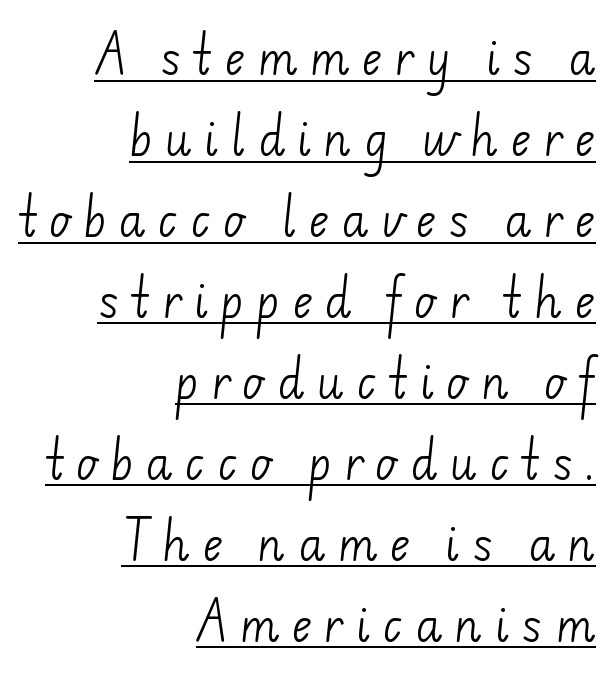
Visually the block forms a straight wall on the right and a jagged coastline on the left. The strokes are not fattened; the text isn't bold. Character widths vary here, with narrow letters taking less room than wide ones. The typeface chosen for these lines omits serifs. Every word sits above its own underline.
